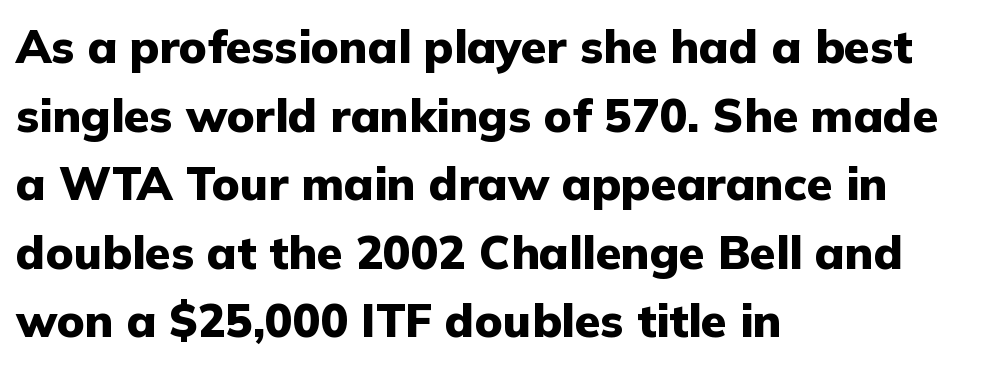
Q: Is the text bold? A: Yes.
Q: Is the text italic (slanted)? A: No, it is upright.
Q: Is the typeface a serif or a sans-serif typeface? A: Sans-serif.
Q: Is the text underlined? A: No.
Q: How is the paragraph aligned? A: Left-aligned.
Q: Is the spacing between letters normal or unusually wide? A: Normal.
Q: Is the spacing between lines tight, normal or loose? A: Normal.
Q: Width (condensed, normal, or wide)? A: Normal.
Q: Stroke contrast? A: Low.
Q: x-height? A: Medium.
Q: Monospaced? A: No.
